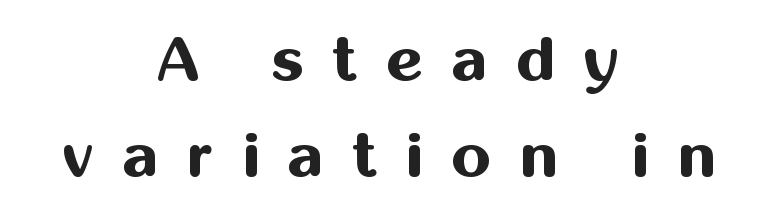
The image shows 63 px bold sans-serif type, upright; set centered, normal line spacing (1.52x), unusually wide letter spacing (+0.46 em), not underlined; medium stroke contrast and a medium x-height.
